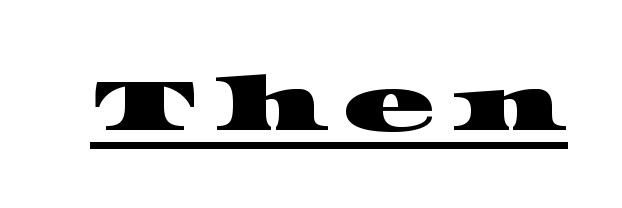
The image shows 77 px wide serif type; set underlined; high stroke contrast and a large x-height.
